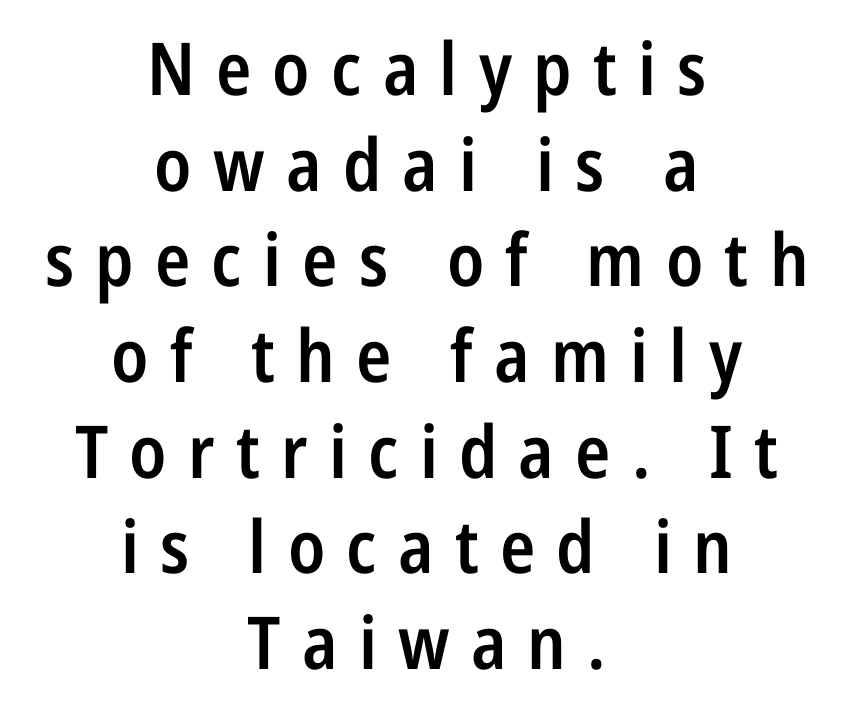
Q: Is the text bold? A: Semi-bold.
Q: Is the text italic (slanted)? A: No, it is upright.
Q: Is the typeface a serif or a sans-serif typeface? A: Sans-serif.
Q: Is the text underlined? A: No.
Q: How is the paragraph aligned? A: Centered.
Q: Is the spacing between letters normal or unusually wide? A: Unusually wide.
Q: Is the spacing between lines tight, normal or loose? A: Normal.
Q: Width (condensed, normal, or wide)? A: Condensed.
Q: Stroke contrast? A: Low.
Q: x-height? A: Medium.
Q: Monospaced? A: No.
